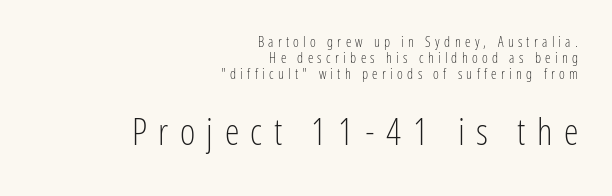
{"serif": "no", "italic": "no", "bold": "no", "weight": "light", "width": "condensed", "stroke_contrast": "low", "x_height": "medium", "monospaced": "no", "underline": "no", "align": "right", "line_spacing": "tight", "line_spacing_ratio": 1.13, "letter_spacing": "wide", "letter_spacing_em": 0.31, "larger_block": "second", "size_ratio": 2.64, "glyph_px": 37}
